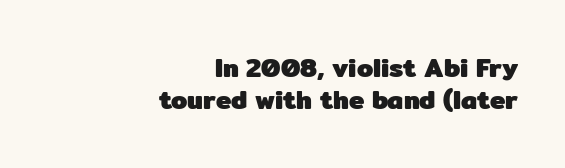
{"italic": "no", "bold": "yes", "underline": "no", "align": "right", "line_spacing": "normal", "line_spacing_ratio": 1.25, "letter_spacing": "normal", "letter_spacing_em": 0.0, "glyph_px": 26}
